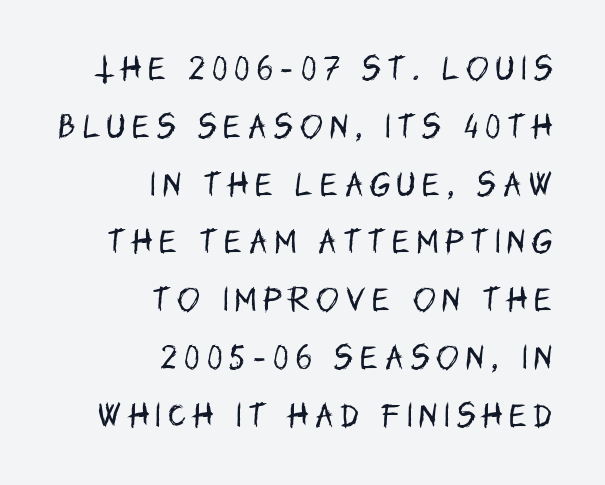
Underlining? Definitely not there. Substantial extra tracking has been applied to these lines. The passage shown is not bold in any degree. Notice how the passage keeps a crisp vertical edge on the right only. Quick note: not italic, upright. Regarding leading, the lines here are spaced well apart.
